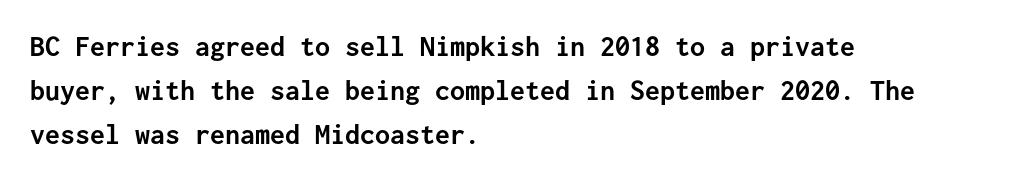
Q: Is the text bold? A: Yes.
Q: Is the text italic (slanted)? A: No, it is upright.
Q: Is the typeface a serif or a sans-serif typeface? A: Sans-serif.
Q: Is the text underlined? A: No.
Q: How is the paragraph aligned? A: Left-aligned.
Q: Is the spacing between letters normal or unusually wide? A: Normal.
Q: Is the spacing between lines tight, normal or loose? A: Normal.
Q: Width (condensed, normal, or wide)? A: Normal.
Q: Stroke contrast? A: Low.
Q: x-height? A: Medium.
Q: Monospaced? A: Yes.
